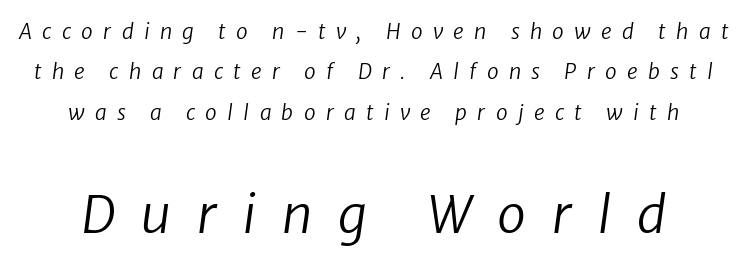
{"italic": "yes", "lean": "right", "slant_degrees": 8, "bold": "no", "weight": "regular", "width": "normal", "stroke_contrast": "low", "x_height": "medium", "monospaced": "no", "underline": "no", "line_spacing": "loose", "line_spacing_ratio": 1.92, "letter_spacing": "wide", "letter_spacing_em": 0.49, "larger_block": "second", "size_ratio": 2.48, "glyph_px": 52}
